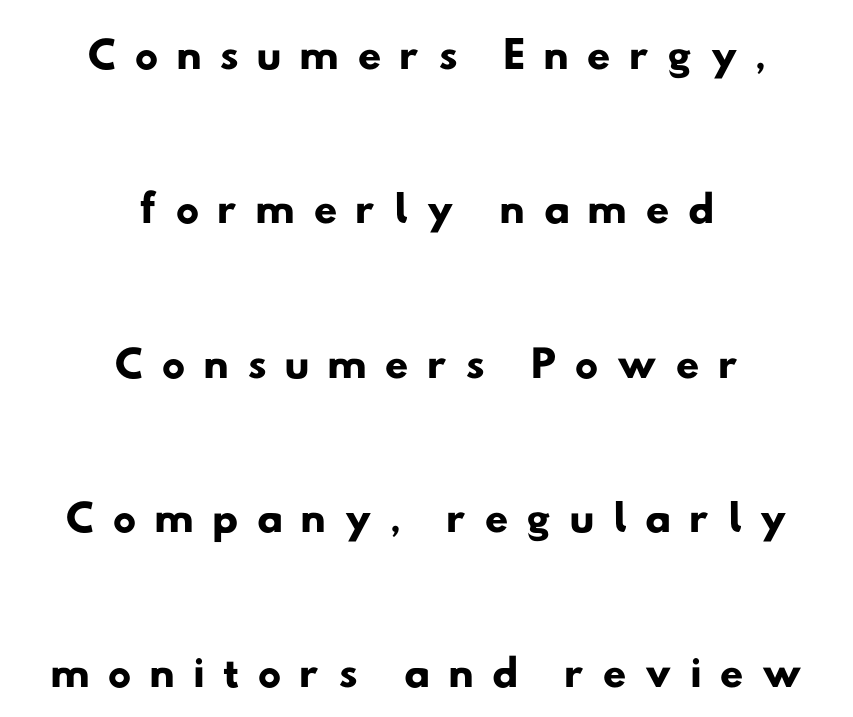
Q: Is the typeface a serif or a sans-serif typeface? A: Sans-serif.
Q: Is the text underlined? A: No.
Q: How is the paragraph aligned? A: Centered.
Q: Is the spacing between letters normal or unusually wide? A: Unusually wide.
Q: Is the spacing between lines tight, normal or loose? A: Loose.
Q: Width (condensed, normal, or wide)? A: Wide.
Q: Stroke contrast? A: Low.
Q: x-height? A: Small.
Q: Monospaced? A: No.
